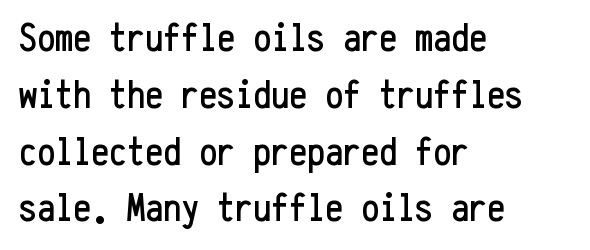
The image shows 40 px condensed sans-serif type, upright, monospaced; set left-aligned, normal line spacing (1.42x), normal letter spacing, not underlined; low stroke contrast and a medium x-height.
